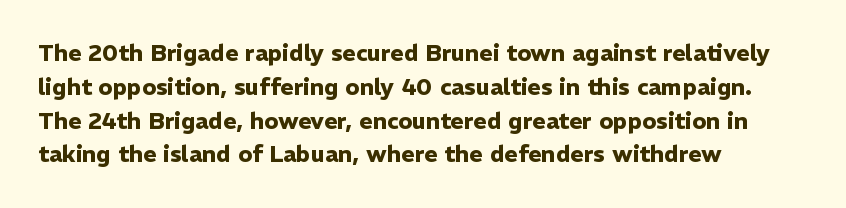
Q: Is the text bold? A: Yes.
Q: Is the text italic (slanted)? A: No, it is upright.
Q: Is the text underlined? A: No.
Q: How is the paragraph aligned? A: Left-aligned.
Q: Is the spacing between letters normal or unusually wide? A: Normal.
Q: Is the spacing between lines tight, normal or loose? A: Normal.
